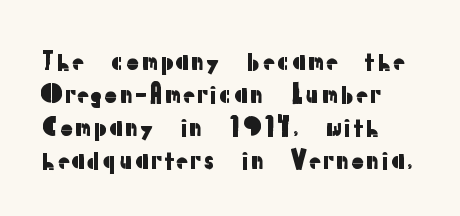
{"italic": "no", "underline": "no", "align": "left", "line_spacing": "normal", "line_spacing_ratio": 1.32, "letter_spacing": "normal", "letter_spacing_em": 0.0, "glyph_px": 25}
